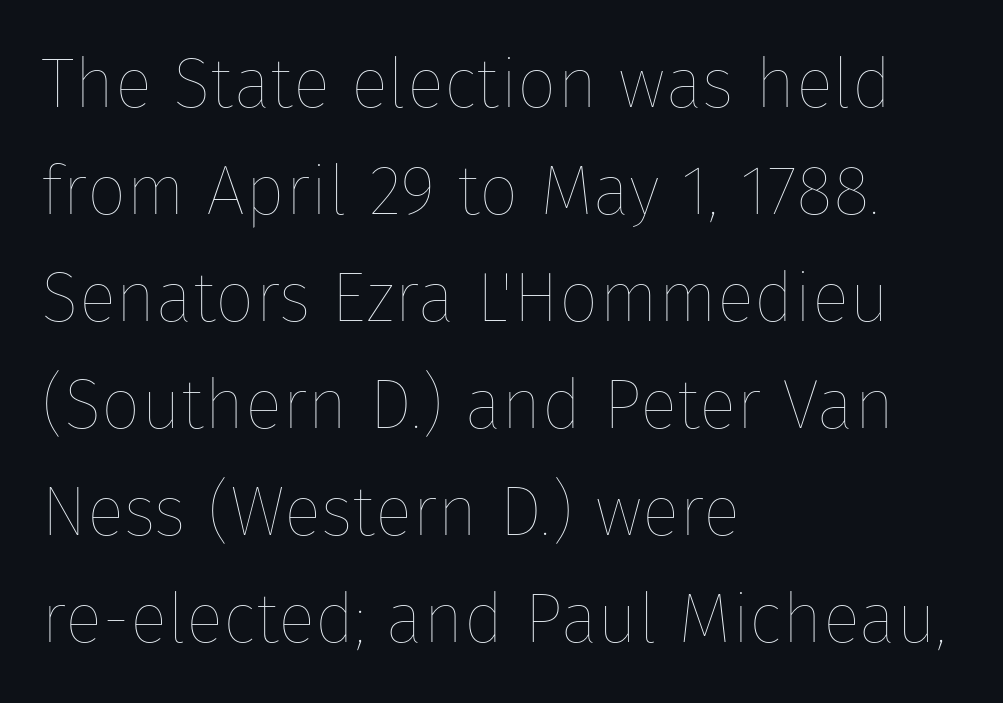
The image shows 70 px thin type, upright; set left-aligned, normal line spacing (1.53x), normal letter spacing, not underlined; low stroke contrast and a medium x-height.
